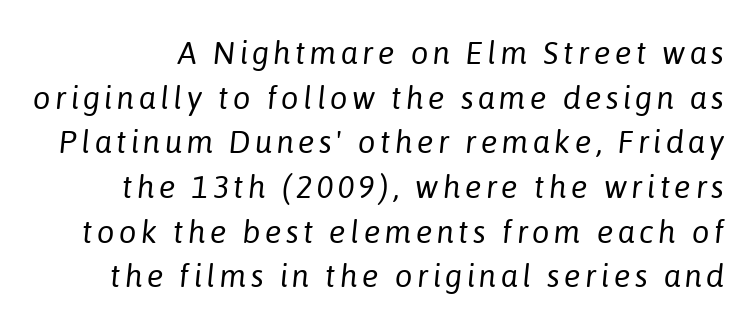
{"italic": "yes", "lean": "right", "slant_degrees": 6, "bold": "no", "weight": "regular", "width": "normal", "stroke_contrast": "low", "x_height": "medium", "monospaced": "no", "underline": "no", "line_spacing": "normal", "line_spacing_ratio": 1.44, "glyph_px": 31}
